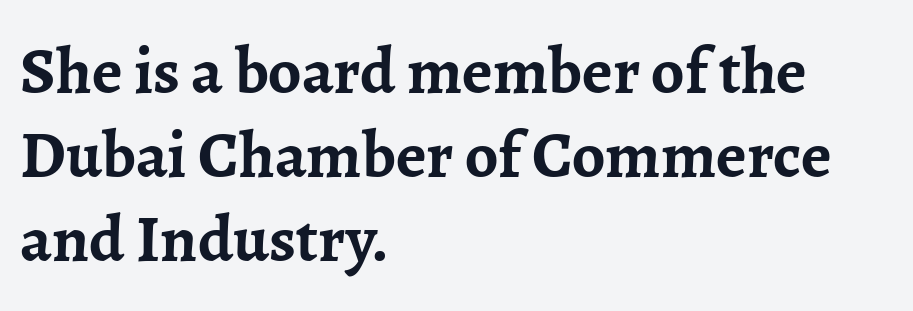
Q: Is the text bold? A: Yes.
Q: Is the text italic (slanted)? A: No, it is upright.
Q: Is the typeface a serif or a sans-serif typeface? A: Serif.
Q: Is the text underlined? A: No.
Q: How is the paragraph aligned? A: Left-aligned.
Q: Is the spacing between letters normal or unusually wide? A: Normal.
Q: Is the spacing between lines tight, normal or loose? A: Normal.
Q: Width (condensed, normal, or wide)? A: Normal.
Q: Stroke contrast? A: Low.
Q: x-height? A: Medium.
Q: Monospaced? A: No.
